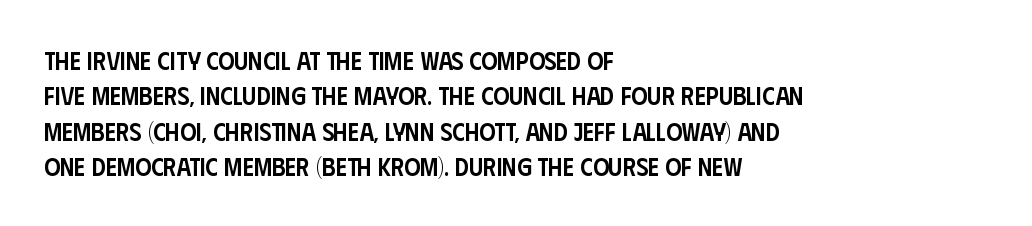
{"italic": "no", "bold": "semi", "underline": "no", "align": "left", "line_spacing": "normal", "line_spacing_ratio": 1.42, "letter_spacing": "normal", "letter_spacing_em": 0.0, "glyph_px": 25}
